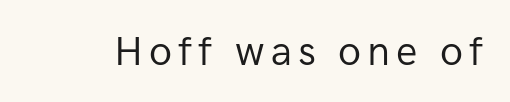
Q: Is the text bold? A: No.
Q: Is the text italic (slanted)? A: No, it is upright.
Q: Is the typeface a serif or a sans-serif typeface? A: Sans-serif.
Q: Is the text underlined? A: No.
Q: Width (condensed, normal, or wide)? A: Normal.
Q: Stroke contrast? A: Low.
Q: x-height? A: Medium.
Q: Monospaced? A: No.
